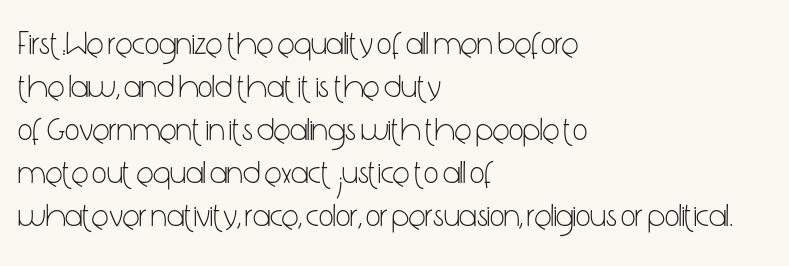
Q: Is the text bold? A: No.
Q: Is the text italic (slanted)? A: No, it is upright.
Q: Is the typeface a serif or a sans-serif typeface? A: Sans-serif.
Q: Is the text underlined? A: No.
Q: How is the paragraph aligned? A: Left-aligned.
Q: Is the spacing between letters normal or unusually wide? A: Normal.
Q: Is the spacing between lines tight, normal or loose? A: Normal.
Q: Width (condensed, normal, or wide)? A: Condensed.
Q: Stroke contrast? A: Low.
Q: x-height? A: Medium.
Q: Monospaced? A: No.
